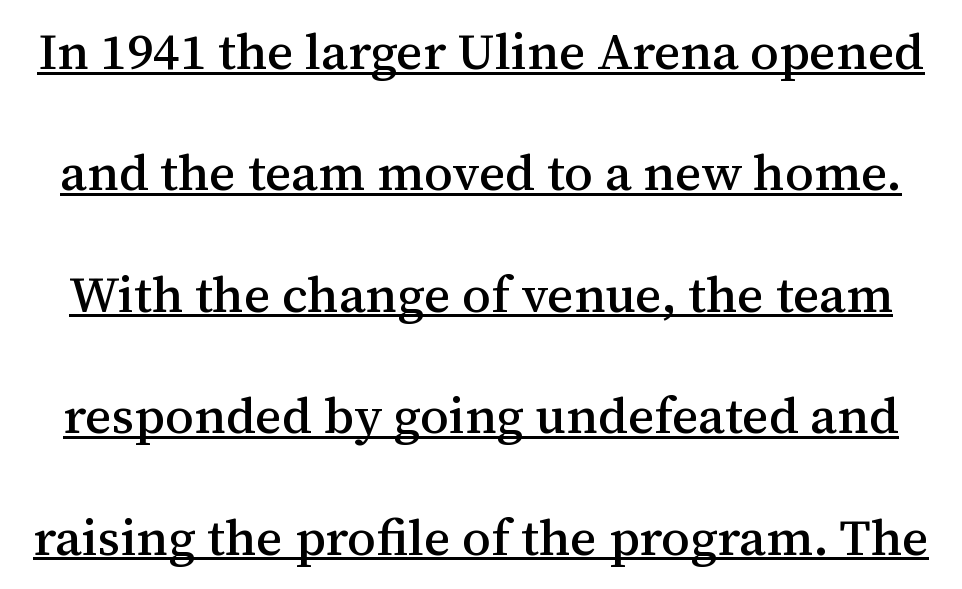
Stroke terminals: seriffed. These lines keep a tight, regular rhythm from letter to letter. Is this a fixed-width face? No — the glyphs have proportional, varying widths. Check the space under the baseline: a stroke is drawn there. Airy leading. Designer's note — italics off, roman on.
